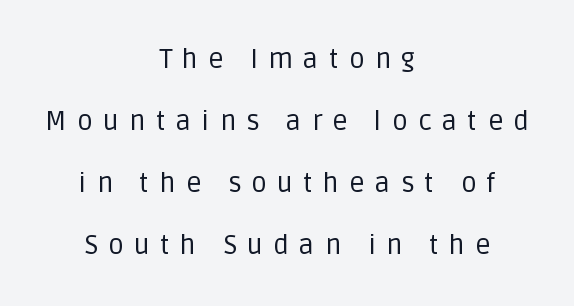
Q: Is the text bold? A: No.
Q: Is the text italic (slanted)? A: No, it is upright.
Q: Is the text underlined? A: No.
Q: How is the paragraph aligned? A: Centered.
Q: Is the spacing between letters normal or unusually wide? A: Unusually wide.
Q: Is the spacing between lines tight, normal or loose? A: Loose.
